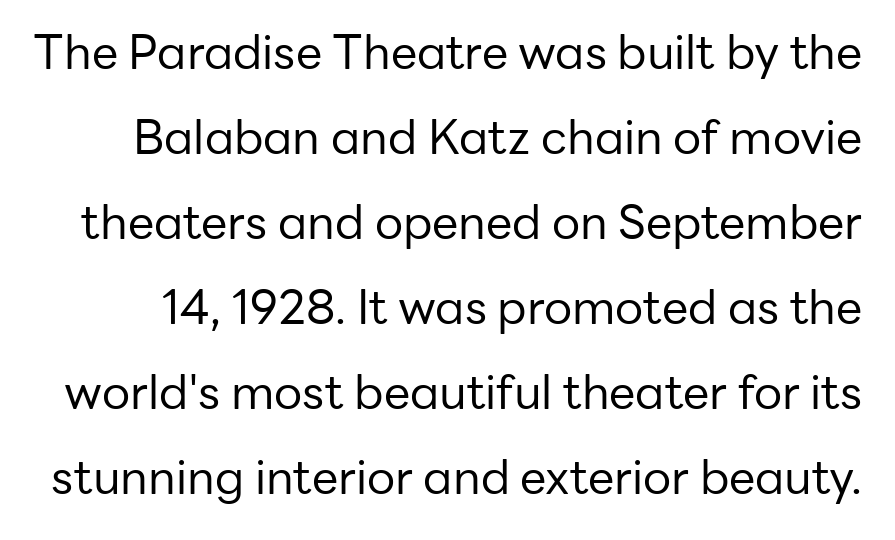
Q: Is the text bold? A: No.
Q: Is the text italic (slanted)? A: No, it is upright.
Q: Is the typeface a serif or a sans-serif typeface? A: Sans-serif.
Q: Is the text underlined? A: No.
Q: Is the spacing between letters normal or unusually wide? A: Normal.
Q: Width (condensed, normal, or wide)? A: Normal.
Q: Stroke contrast? A: Low.
Q: x-height? A: Medium.
Q: Monospaced? A: No.
